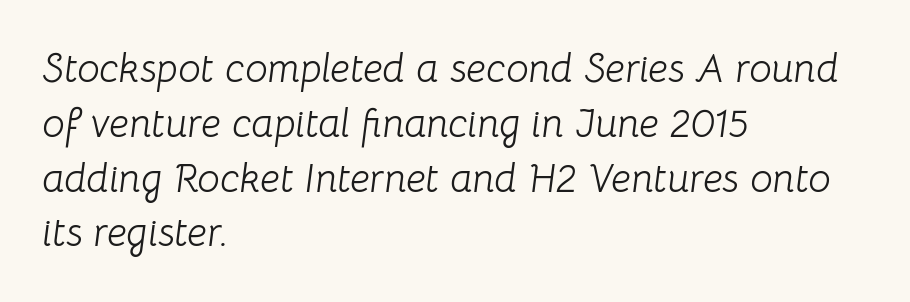
Letter spacing: default. Line spacing here is normal. Here the designer chose a conventional face with non-uniform glyph widths. Anything drawn beneath the words? Only blank space. Stroke mass is kept to a normal reading level or below. One-word summary of the alignment: left.
